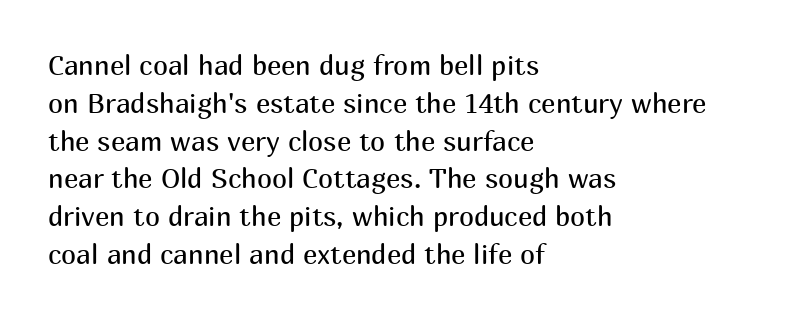
{"italic": "no", "bold": "no", "underline": "no", "align": "left", "line_spacing": "normal", "line_spacing_ratio": 1.4, "letter_spacing": "normal", "letter_spacing_em": 0.0, "glyph_px": 27}
